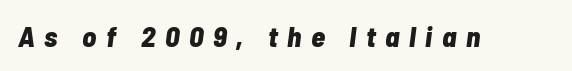
Compared with ordinary roman type, these characters are visibly tilted. Has an underline been added? It has not. Look at the stroke-to-counter ratio: heavy, a bold. Each letter keeps its own natural width here, so spacing adapts to shape.
